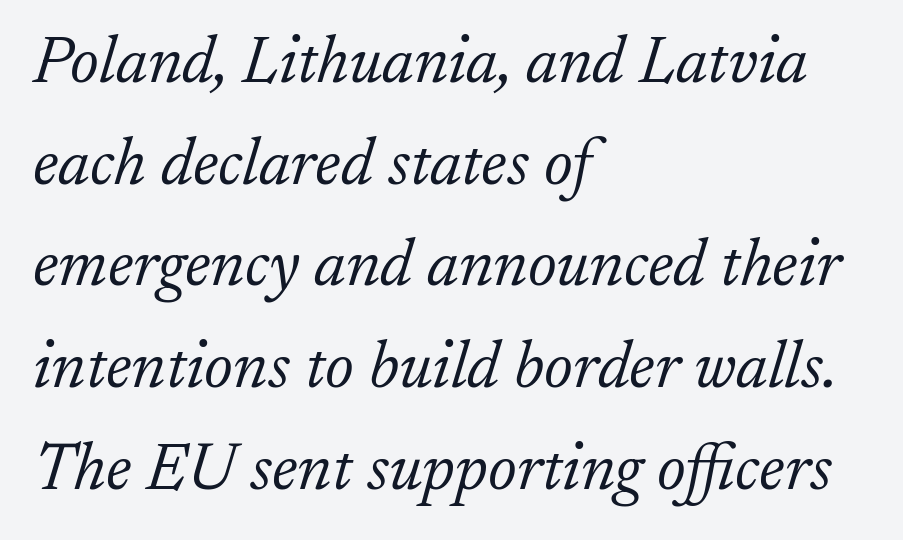
Think of a printed novel: that variable character pitch is what you see here. This rendering leaves character spacing at its baseline value. The passage shown is typeset with a serif family. The line-height multiplier appears to be the usual default. The area under the type is left untouched. The font's italic variant was chosen for this text.
